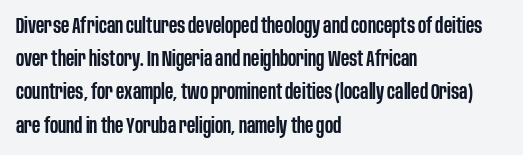
Q: Is the text bold? A: Semi-bold.
Q: Is the text italic (slanted)? A: No, it is upright.
Q: Is the text underlined? A: No.
Q: How is the paragraph aligned? A: Left-aligned.
Q: Is the spacing between letters normal or unusually wide? A: Normal.
Q: Is the spacing between lines tight, normal or loose? A: Normal.
